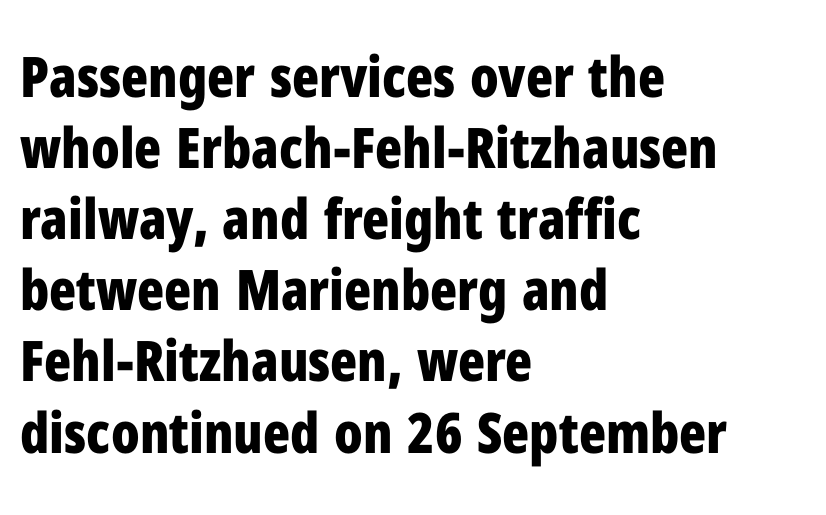
{"serif": "no", "italic": "no", "bold": "yes", "weight": "bold", "width": "condensed", "stroke_contrast": "low", "x_height": "medium", "monospaced": "no", "underline": "no", "align": "left", "line_spacing": "normal", "line_spacing_ratio": 1.27, "letter_spacing": "normal", "letter_spacing_em": 0.0, "glyph_px": 56}
